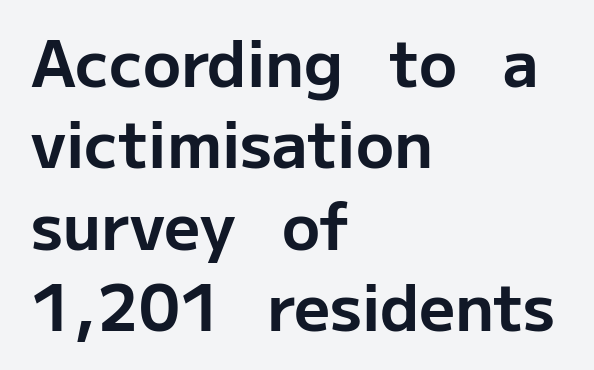
The image shows 63 px bold sans-serif type, upright; set left-aligned, normal line spacing (1.29x), normal letter spacing, not underlined; low stroke contrast and a medium x-height.
